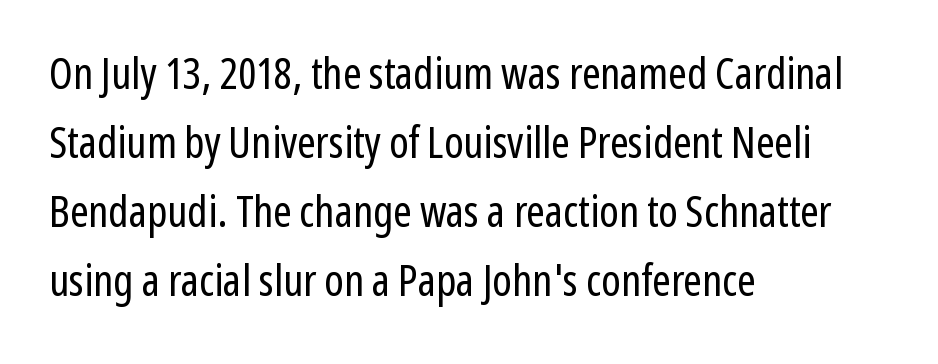
Look at the bottom of the vertical strokes: they stop flat, with no serifs. Typeset ragged right — the left edge is the straight one. A typesetter would call this leading conventional body-copy spacing. No chunkiness to these letters — they're not bold.
